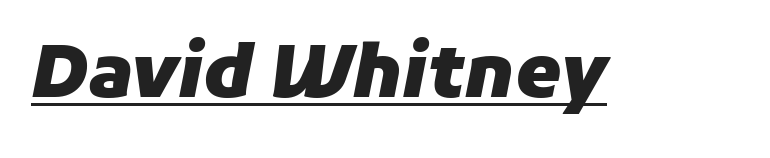
The image shows 73 px heavy type, italic (leaning right); set normal letter spacing, underlined; low stroke contrast and a medium x-height.
